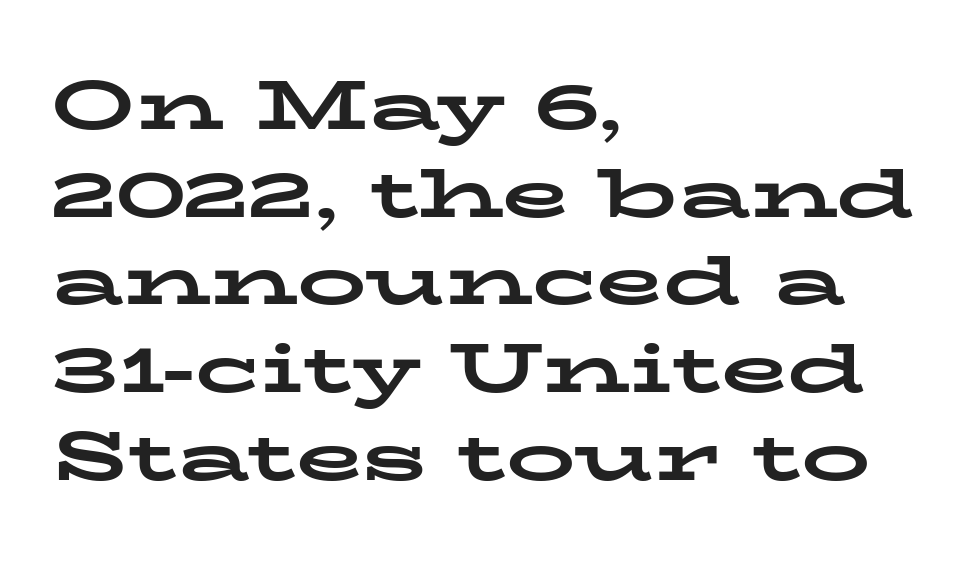
{"serif": "yes", "italic": "no", "bold": "yes", "weight": "bold", "width": "wide", "stroke_contrast": "low", "x_height": "medium", "monospaced": "no", "underline": "no", "align": "left", "line_spacing": "normal", "line_spacing_ratio": 1.27, "letter_spacing": "normal", "letter_spacing_em": 0.0, "glyph_px": 69}
